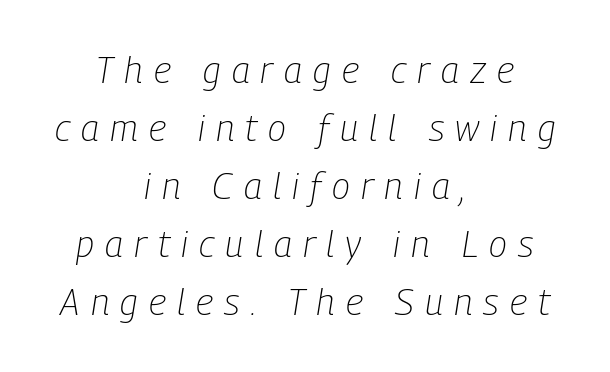
{"italic": "yes", "lean": "right", "slant_degrees": 9, "bold": "no", "weight": "light", "width": "condensed", "stroke_contrast": "low", "x_height": "medium", "monospaced": "no", "underline": "no", "align": "center", "line_spacing": "normal", "line_spacing_ratio": 1.57, "letter_spacing": "wide", "letter_spacing_em": 0.3, "glyph_px": 37}
